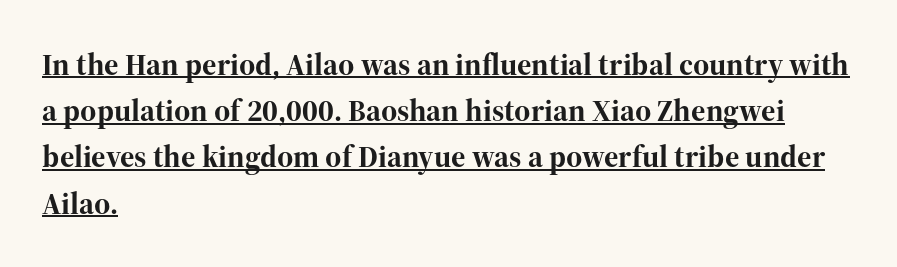
{"serif": "yes", "italic": "no", "bold": "yes", "weight": "bold", "width": "normal", "stroke_contrast": "high", "x_height": "medium", "monospaced": "no", "underline": "yes", "align": "left", "line_spacing": "normal", "line_spacing_ratio": 1.49, "letter_spacing": "normal", "letter_spacing_em": 0.0, "glyph_px": 31}
